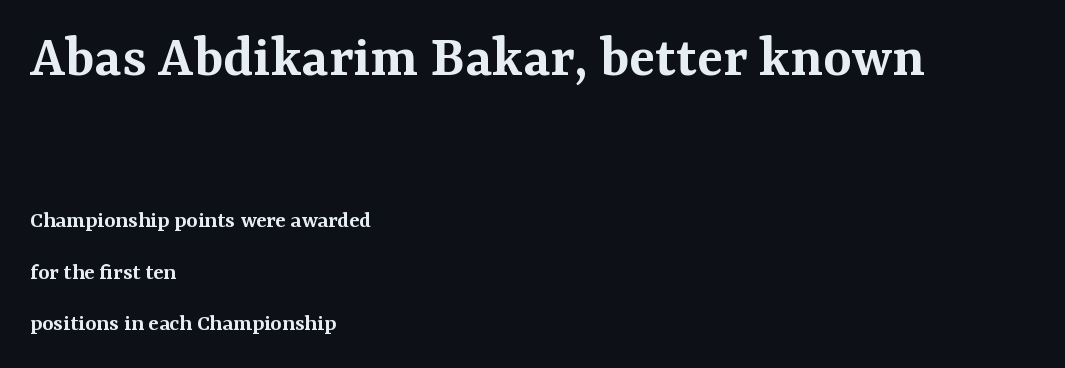
Is there any slant? The stems are plumb. Check the space under the baseline: it is left empty. Check where the strokes stop: tiny serifs finish them off. The letters advance in unequal steps, a hallmark of proportional type.
